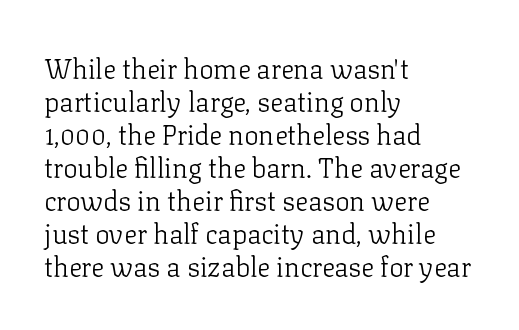
{"italic": "no", "bold": "no", "underline": "no", "align": "left", "line_spacing_ratio": 1.22, "letter_spacing": "normal", "letter_spacing_em": 0.0, "glyph_px": 27}
